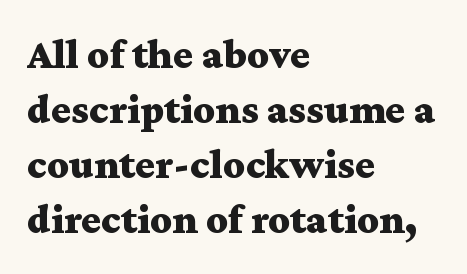
A typesetter would mark this as roman, not italic. Only glyphs here, with clear space below each row. The characters look thick and weighty, a clear bold. Regarding serifs, this sample has them. Spacing between characters is what you'd get straight out of the box. Does the leading feel generous? No, just average.
